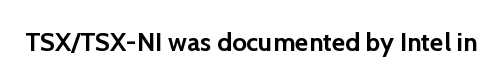
The image shows 26 px bold type, upright; set normal letter spacing, not underlined.
